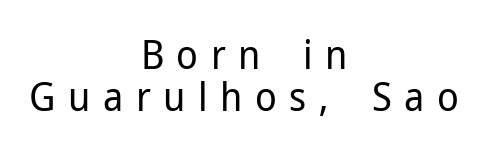
Q: Is the text bold? A: No.
Q: Is the text italic (slanted)? A: No, it is upright.
Q: Is the typeface a serif or a sans-serif typeface? A: Sans-serif.
Q: Is the text underlined? A: No.
Q: How is the paragraph aligned? A: Centered.
Q: Is the spacing between letters normal or unusually wide? A: Unusually wide.
Q: Is the spacing between lines tight, normal or loose? A: Tight.
Q: Width (condensed, normal, or wide)? A: Normal.
Q: Stroke contrast? A: Low.
Q: x-height? A: Medium.
Q: Monospaced? A: No.
